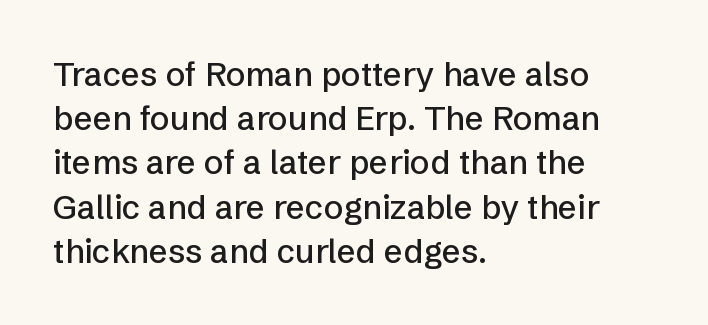
The image shows 33 px sans-serif type, upright; set left-aligned, normal line spacing (1.34x), normal letter spacing, not underlined; low stroke contrast and a medium x-height.
